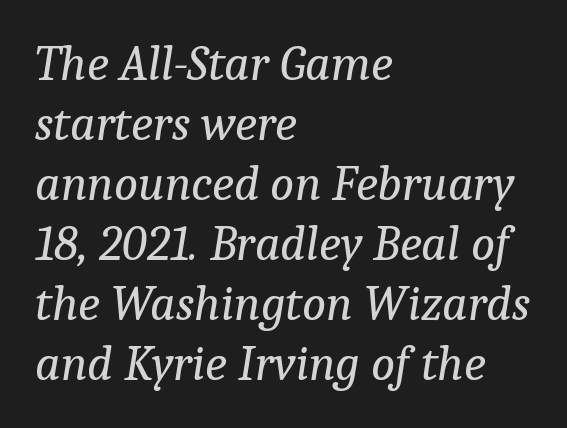
{"serif": "yes", "italic": "yes", "lean": "right", "slant_degrees": 9, "bold": "no", "weight": "regular", "width": "normal", "stroke_contrast": "low", "x_height": "medium", "monospaced": "no", "underline": "no", "align": "left", "line_spacing_ratio": 1.2, "letter_spacing": "normal", "letter_spacing_em": 0.0, "glyph_px": 50}
